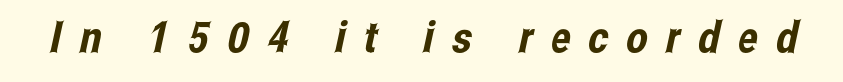
Q: Is the typeface a serif or a sans-serif typeface? A: Sans-serif.
Q: Is the text underlined? A: No.
Q: Is the spacing between letters normal or unusually wide? A: Unusually wide.
Q: Width (condensed, normal, or wide)? A: Condensed.
Q: Stroke contrast? A: Low.
Q: x-height? A: Medium.
Q: Monospaced? A: No.
